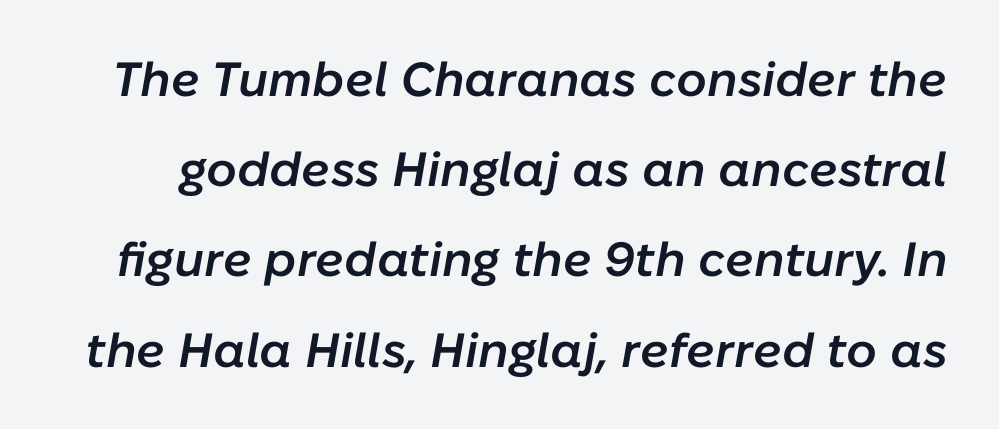
The image shows 48 px semibold type, italic (leaning right); set line spacing 1.88x, normal letter spacing, not underlined; low stroke contrast and a medium x-height.
